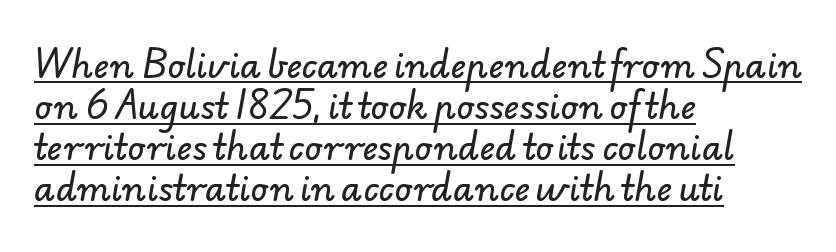
{"serif": "no", "width": "normal", "stroke_contrast": "low", "x_height": "small", "monospaced": "no", "underline": "yes", "align": "left", "line_spacing_ratio": 1.21, "letter_spacing": "normal", "letter_spacing_em": 0.0, "glyph_px": 34}
